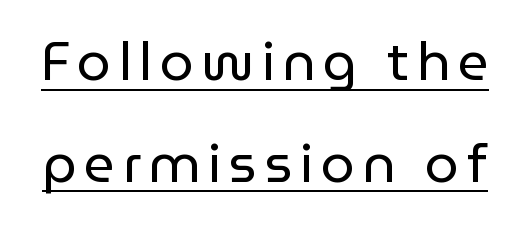
{"serif": "no", "italic": "no", "bold": "no", "weight": "regular", "width": "normal", "stroke_contrast": "low", "x_height": "medium", "monospaced": "no", "underline": "yes", "line_spacing_ratio": 1.88, "glyph_px": 54}
